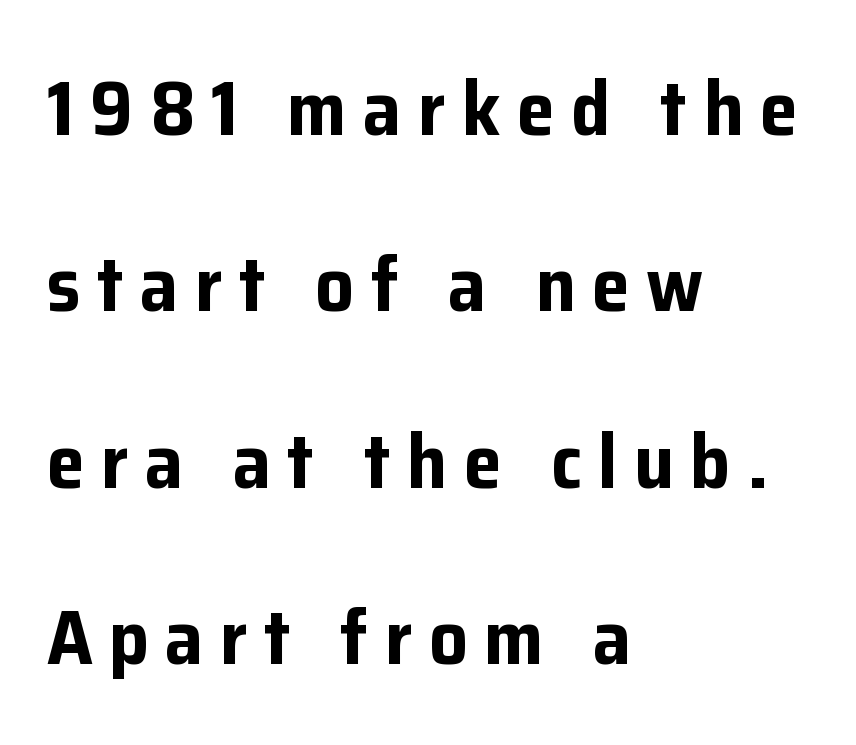
The image shows 77 px bold sans-serif type, upright; set left-aligned, loose line spacing (2.29x), unusually wide letter spacing (+0.21 em), not underlined; low stroke contrast and a medium x-height.
